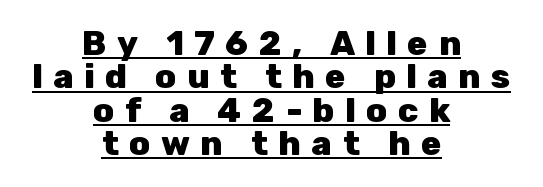
Q: Is the text bold? A: Yes.
Q: Is the text italic (slanted)? A: No, it is upright.
Q: Is the typeface a serif or a sans-serif typeface? A: Sans-serif.
Q: Is the text underlined? A: Yes.
Q: How is the paragraph aligned? A: Centered.
Q: Is the spacing between letters normal or unusually wide? A: Unusually wide.
Q: Is the spacing between lines tight, normal or loose? A: Tight.
Q: Width (condensed, normal, or wide)? A: Normal.
Q: Stroke contrast? A: Low.
Q: x-height? A: Medium.
Q: Monospaced? A: No.
